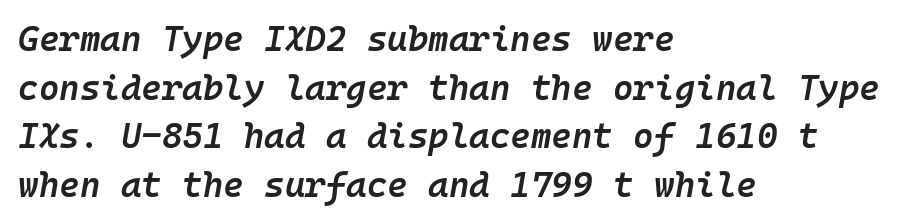
{"italic": "yes", "lean": "right", "slant_degrees": 10, "bold": "semi", "weight": "semibold", "width": "normal", "stroke_contrast": "low", "x_height": "medium", "monospaced": "yes", "underline": "no", "align": "left", "line_spacing": "normal", "line_spacing_ratio": 1.39, "letter_spacing": "normal", "letter_spacing_em": 0.0, "glyph_px": 35}
